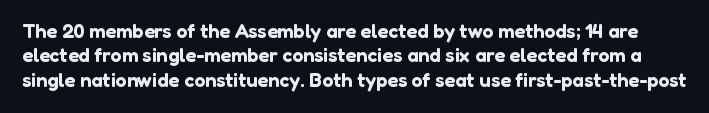
Q: Is the text italic (slanted)? A: No, it is upright.
Q: Is the text underlined? A: No.
Q: Is the spacing between letters normal or unusually wide? A: Normal.
